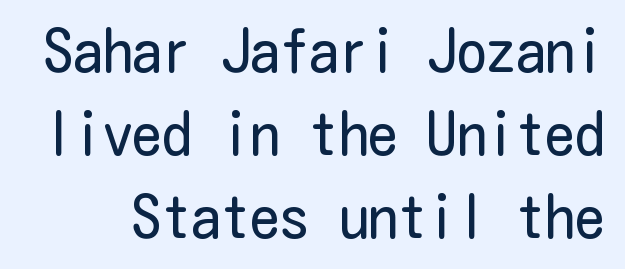
{"serif": "no", "italic": "no", "bold": "no", "weight": "regular", "width": "condensed", "stroke_contrast": "low", "x_height": "medium", "underline": "no", "line_spacing": "normal", "line_spacing_ratio": 1.41, "letter_spacing": "normal", "letter_spacing_em": 0.0, "glyph_px": 59}
